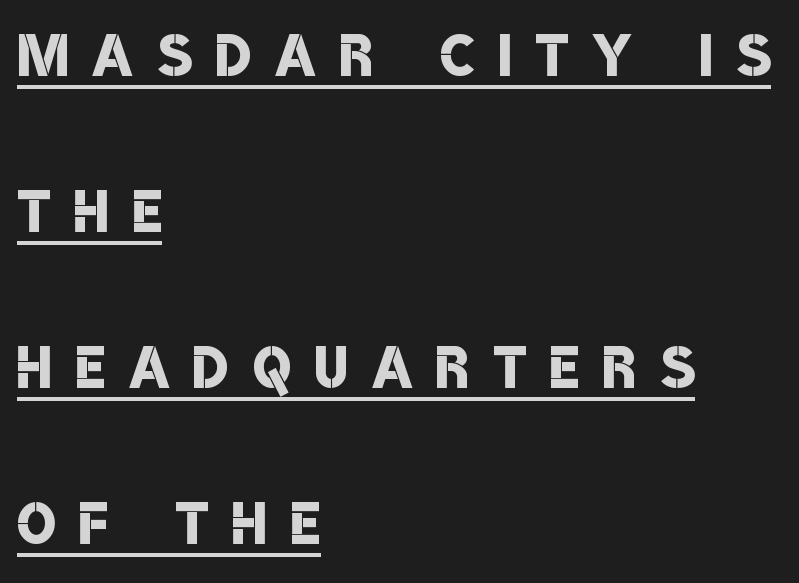
The font is running at a semibold setting, under full bold. A student would call this left alignment; a typographer would say flush left, rag right. The typeface chosen for these lines omits serifs. The typesetter has applied underlining to the passage shown.
